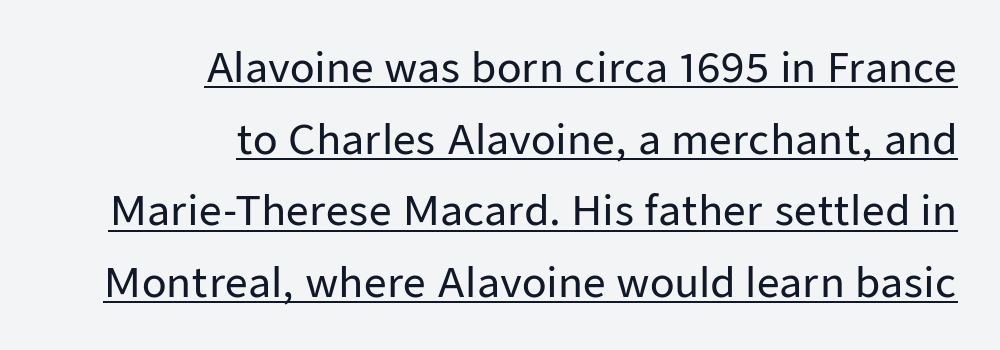
{"serif": "no", "italic": "no", "width": "normal", "stroke_contrast": "low", "x_height": "medium", "monospaced": "no", "underline": "yes", "align": "right", "line_spacing_ratio": 1.79, "letter_spacing": "normal", "letter_spacing_em": 0.0, "glyph_px": 40}
